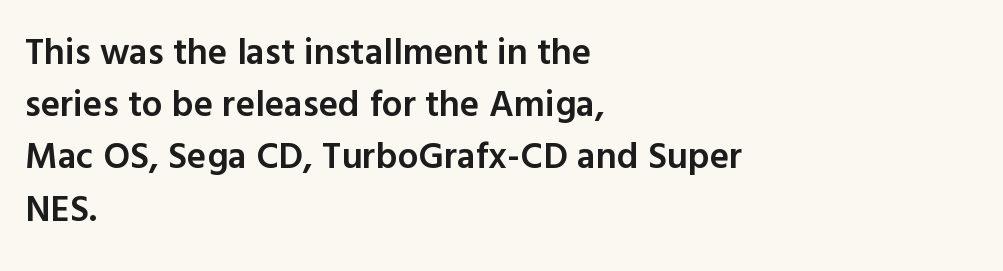
Nope, no serifs anywhere on these letters. The rendering keeps characters at their native spacing. Glance below the letters and you will spot only blank space. Line beginnings align vertically; line endings do not. As a designer I'd log this as weight 600, semibold.
